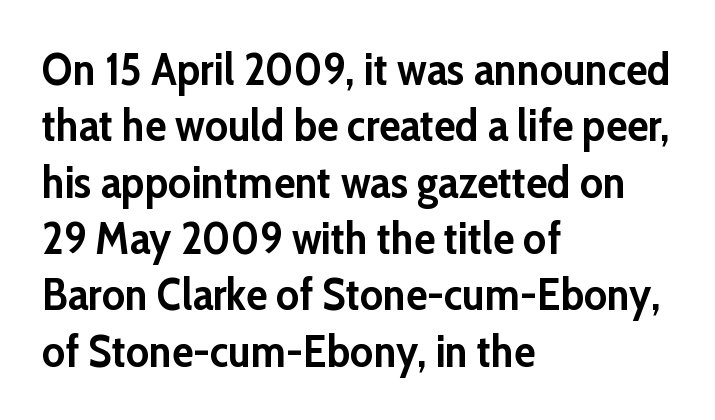
Q: Is the text bold? A: Yes.
Q: Is the text italic (slanted)? A: No, it is upright.
Q: Is the typeface a serif or a sans-serif typeface? A: Sans-serif.
Q: Is the text underlined? A: No.
Q: How is the paragraph aligned? A: Left-aligned.
Q: Is the spacing between letters normal or unusually wide? A: Normal.
Q: Is the spacing between lines tight, normal or loose? A: Normal.
Q: Width (condensed, normal, or wide)? A: Normal.
Q: Stroke contrast? A: Low.
Q: x-height? A: Medium.
Q: Monospaced? A: No.
